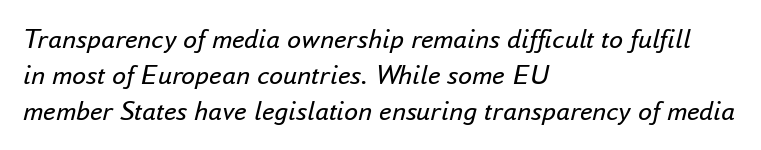
The image shows 28 px regular-weight type, italic (leaning right); set left-aligned, normal line spacing (1.28x), normal letter spacing, not underlined; low stroke contrast and a small x-height.
